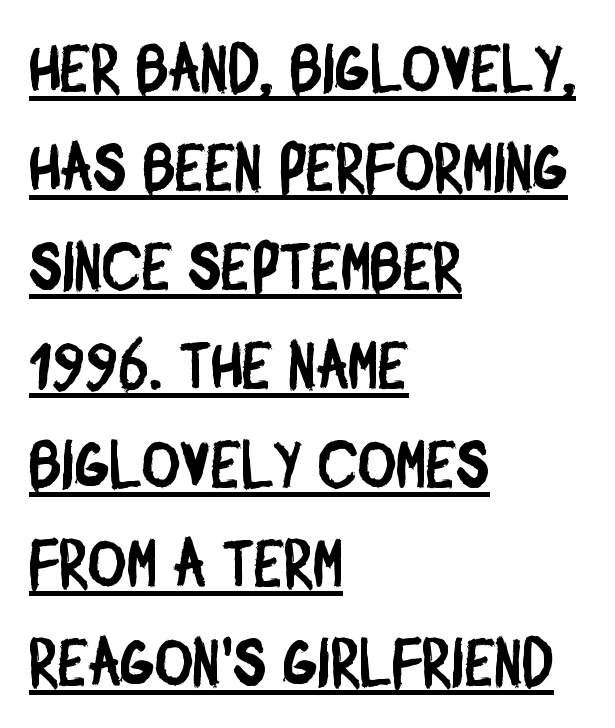
Each new line begins a customary step beneath the previous one. The letterforms sit shoulder to shoulder at normal distance. The rendering anchors every line to the left-hand side. Do the characters align in a grid? No, the font is proportional. The passage shown is underscored from start to finish. Nothing sits at the stroke ends, so this counts as sans-serif.
